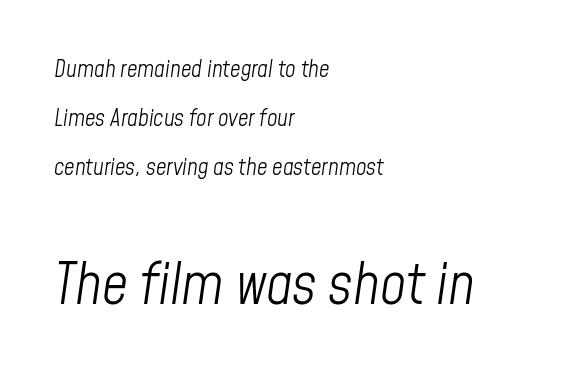
Q: Is the text bold? A: No.
Q: Is the text italic (slanted)? A: Yes, it leans right by about 8 degrees.
Q: Is the text underlined? A: No.
Q: How is the paragraph aligned? A: Left-aligned.
Q: Is the spacing between letters normal or unusually wide? A: Normal.
Q: Is the spacing between lines tight, normal or loose? A: Loose.
Q: Which block of text is set in a larger size, the first (top) or the second (bottom)? A: The second (bottom) one.
Q: Width (condensed, normal, or wide)? A: Condensed.
Q: Stroke contrast? A: Low.
Q: x-height? A: Medium.
Q: Monospaced? A: No.
